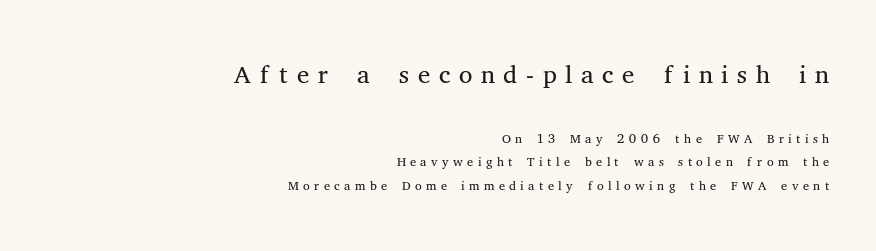
{"serif": "yes", "italic": "no", "bold": "no", "weight": "light", "width": "normal", "stroke_contrast": "medium", "x_height": "medium", "monospaced": "no", "underline": "no", "align": "right", "line_spacing_ratio": 1.24, "letter_spacing": "wide", "letter_spacing_em": 0.23, "larger_block": "first", "size_ratio": 2.0, "glyph_px": 38}
